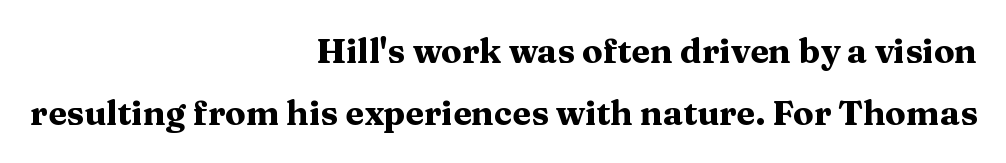
Is the block centered? No — it sits flush against the right margin. Is this a sans? No — the strokes have serifs. Here the designer chose a conventional face with non-uniform glyph widths. Pretty heavy lettering here — definitely bold. The gaps between neighbouring characters are ordinary and unremarkable.
